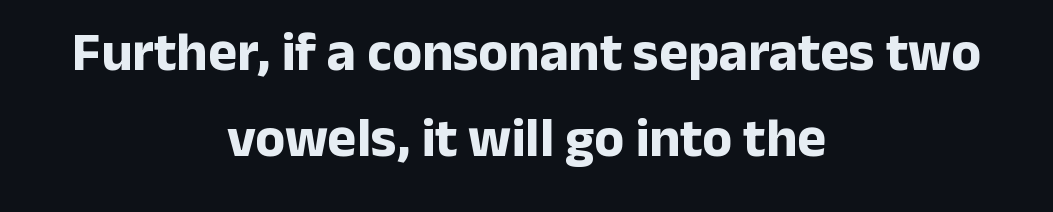
Q: Is the text bold? A: Yes.
Q: Is the text italic (slanted)? A: No, it is upright.
Q: Is the typeface a serif or a sans-serif typeface? A: Sans-serif.
Q: Is the text underlined? A: No.
Q: How is the paragraph aligned? A: Centered.
Q: Is the spacing between letters normal or unusually wide? A: Normal.
Q: Is the spacing between lines tight, normal or loose? A: Normal.
Q: Width (condensed, normal, or wide)? A: Normal.
Q: Stroke contrast? A: Low.
Q: x-height? A: Medium.
Q: Monospaced? A: No.
